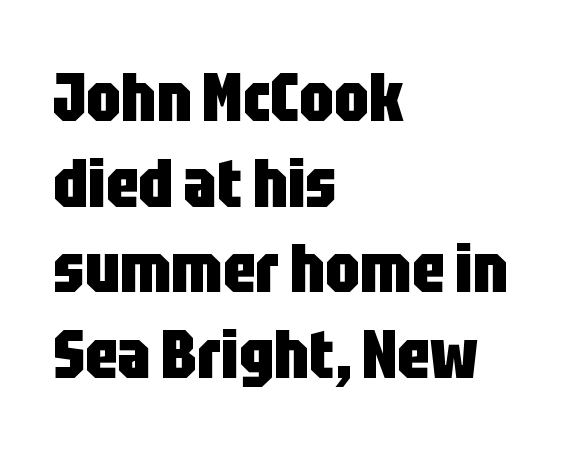
{"serif": "no", "italic": "no", "bold": "yes", "weight": "heavy", "width": "condensed", "stroke_contrast": "low", "x_height": "large", "monospaced": "no", "underline": "no", "align": "left", "line_spacing": "normal", "line_spacing_ratio": 1.26, "letter_spacing": "normal", "letter_spacing_em": 0.0, "glyph_px": 68}
